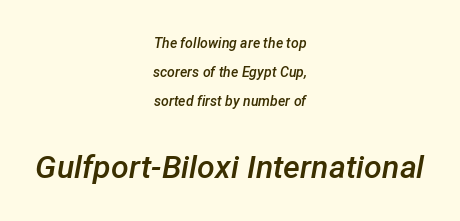
{"italic": "yes", "lean": "right", "slant_degrees": 12, "bold": "semi", "weight": "semibold", "width": "normal", "stroke_contrast": "low", "x_height": "medium", "monospaced": "no", "underline": "no", "align": "center", "line_spacing": "loose", "line_spacing_ratio": 2.08, "letter_spacing": "normal", "letter_spacing_em": 0.0, "larger_block": "second", "size_ratio": 2.29, "glyph_px": 32}
